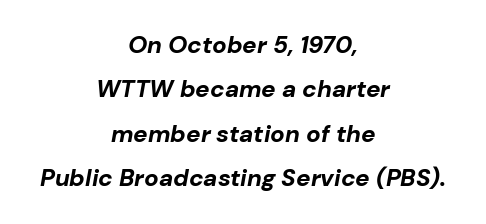
Q: Is the text bold? A: Yes.
Q: Is the text italic (slanted)? A: Yes, it leans right by about 10 degrees.
Q: Is the text underlined? A: No.
Q: How is the paragraph aligned? A: Centered.
Q: Is the spacing between letters normal or unusually wide? A: Normal.
